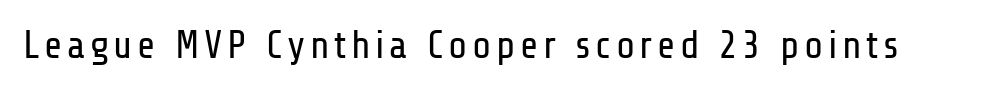
{"serif": "no", "italic": "no", "bold": "no", "weight": "regular", "width": "condensed", "stroke_contrast": "low", "x_height": "medium", "monospaced": "no", "underline": "no", "glyph_px": 39}
